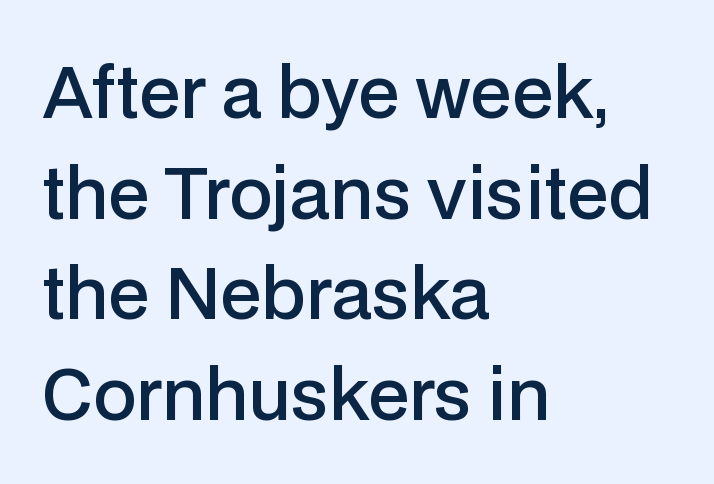
The image shows 69 px semibold sans-serif type, upright; set left-aligned, normal line spacing (1.46x), normal letter spacing, not underlined; low stroke contrast and a medium x-height.
